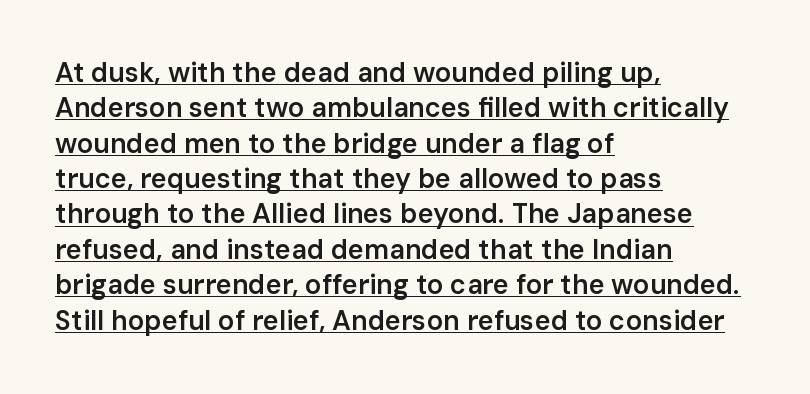
The type is set solid horizontally, with unmodified tracking. Style check: upright. This rendering uses left alignment, leaving the right contour irregular. Every word sits above its own underline.
